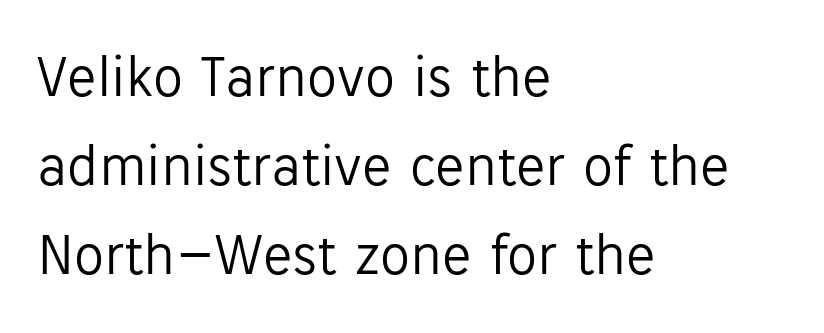
The type family on display is of the sans-serif kind. Plain, unruled lines of type. Character widths vary here, with narrow letters taking less room than wide ones. Characters remain perfectly vertical along every line. The passage shown is not bold in any degree. Nothing unusual about the tracking: characters are spaced as the font intends.
